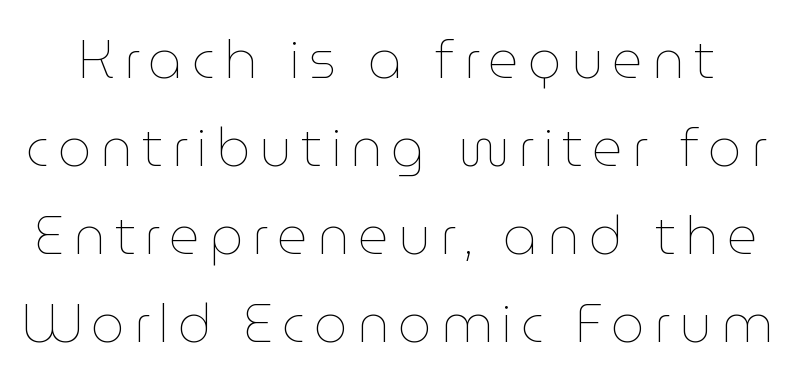
Q: Is the text bold? A: No.
Q: Is the text italic (slanted)? A: No, it is upright.
Q: Is the text underlined? A: No.
Q: Is the spacing between lines tight, normal or loose? A: Normal.
Q: Width (condensed, normal, or wide)? A: Normal.
Q: Stroke contrast? A: Low.
Q: x-height? A: Medium.
Q: Monospaced? A: No.
